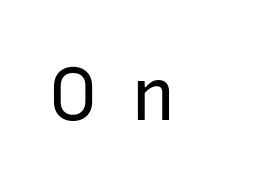
The image shows 74 px regular-weight sans-serif type, upright; set unusually wide letter spacing (+0.46 em), not underlined; low stroke contrast and a medium x-height.
